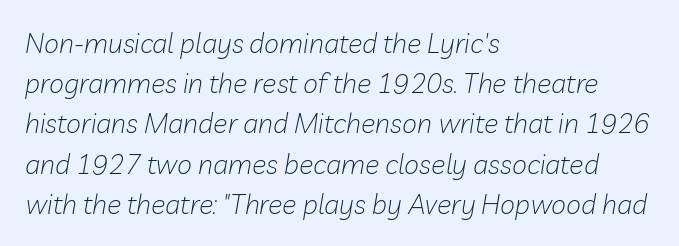
Layout note: lines flush left. Is the type heavy? It reads as light-to-regular instead. The glyphs are unaccompanied by any horizontal stroke below them. Nobody touched the tracking dial on this one. Observe the lean: these are italic letterforms. Students, observe: this is what conventionally led text looks like.
